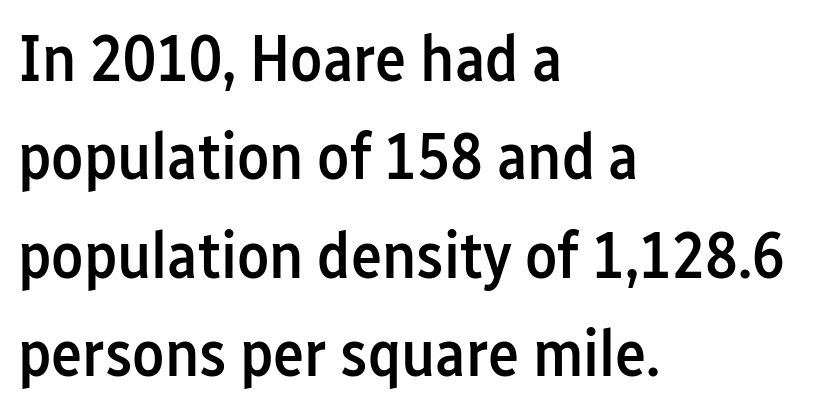
Q: Is the text bold? A: Semi-bold.
Q: Is the text italic (slanted)? A: No, it is upright.
Q: Is the typeface a serif or a sans-serif typeface? A: Sans-serif.
Q: Is the text underlined? A: No.
Q: How is the paragraph aligned? A: Left-aligned.
Q: Is the spacing between letters normal or unusually wide? A: Normal.
Q: Is the spacing between lines tight, normal or loose? A: Normal.
Q: Width (condensed, normal, or wide)? A: Condensed.
Q: Stroke contrast? A: Low.
Q: x-height? A: Medium.
Q: Monospaced? A: No.
